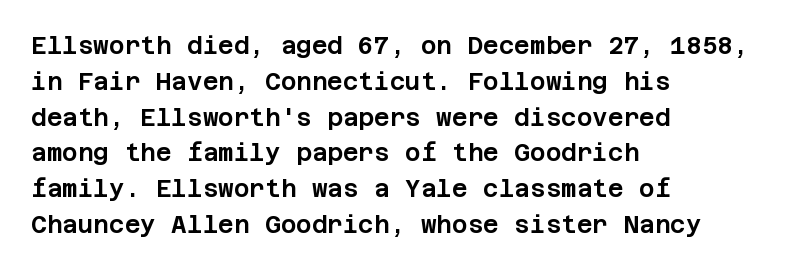
{"italic": "no", "underline": "no", "align": "left", "line_spacing": "normal", "line_spacing_ratio": 1.49, "letter_spacing": "normal", "letter_spacing_em": 0.0, "glyph_px": 24}
